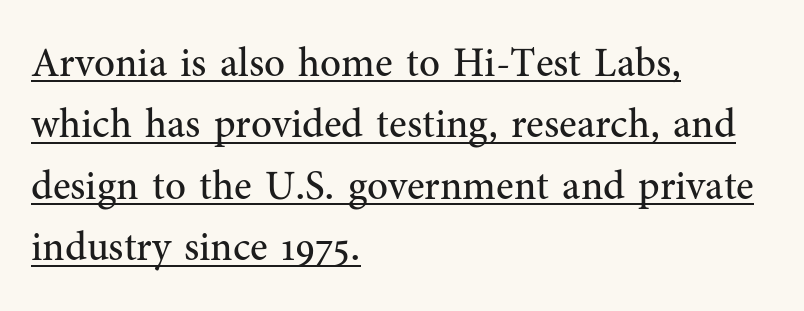
Q: Is the text bold? A: No.
Q: Is the text italic (slanted)? A: No, it is upright.
Q: Is the typeface a serif or a sans-serif typeface? A: Serif.
Q: Is the text underlined? A: Yes.
Q: How is the paragraph aligned? A: Left-aligned.
Q: Is the spacing between letters normal or unusually wide? A: Normal.
Q: Is the spacing between lines tight, normal or loose? A: Normal.
Q: Width (condensed, normal, or wide)? A: Normal.
Q: Stroke contrast? A: Medium.
Q: x-height? A: Medium.
Q: Monospaced? A: No.
